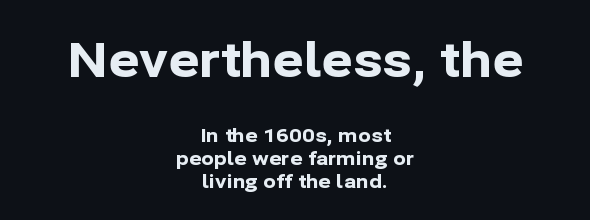
{"serif": "no", "italic": "no", "bold": "yes", "weight": "bold", "width": "normal", "stroke_contrast": "low", "x_height": "medium", "monospaced": "no", "underline": "no", "align": "center", "line_spacing_ratio": 1.2, "letter_spacing": "normal", "letter_spacing_em": 0.0, "larger_block": "first", "size_ratio": 2.53, "glyph_px": 48}
